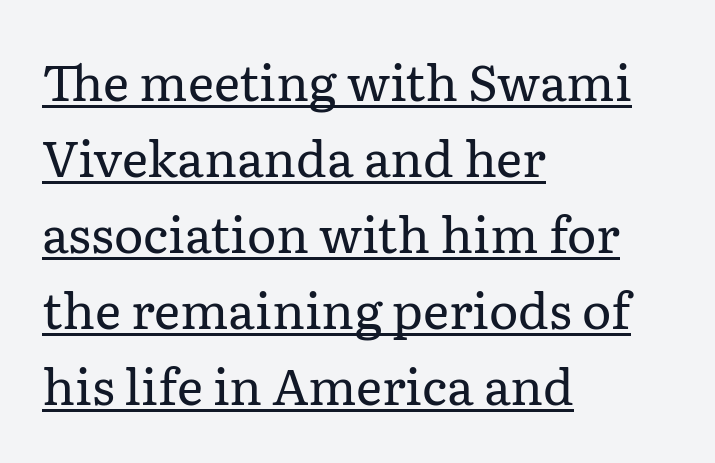
Q: Is the text bold? A: No.
Q: Is the text italic (slanted)? A: No, it is upright.
Q: Is the typeface a serif or a sans-serif typeface? A: Serif.
Q: Is the text underlined? A: Yes.
Q: How is the paragraph aligned? A: Left-aligned.
Q: Is the spacing between letters normal or unusually wide? A: Normal.
Q: Is the spacing between lines tight, normal or loose? A: Normal.
Q: Width (condensed, normal, or wide)? A: Normal.
Q: Stroke contrast? A: Low.
Q: x-height? A: Medium.
Q: Monospaced? A: No.
